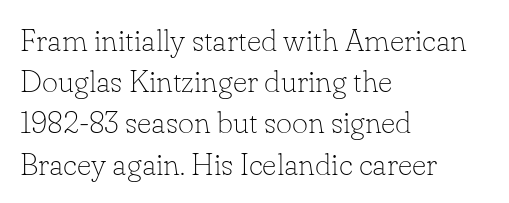
{"serif": "yes", "italic": "no", "bold": "no", "weight": "thin", "width": "normal", "stroke_contrast": "low", "x_height": "small", "monospaced": "no", "underline": "no", "align": "left", "line_spacing": "normal", "line_spacing_ratio": 1.33, "letter_spacing": "normal", "letter_spacing_em": 0.0, "glyph_px": 31}
